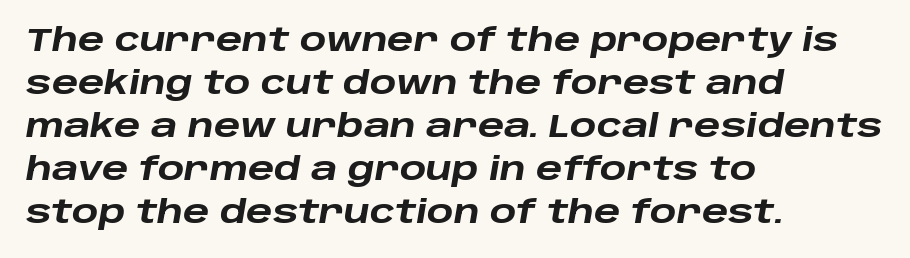
The image shows 31 px heavy, wide type, italic (leaning right); set left-aligned, normal line spacing (1.39x), normal letter spacing, not underlined; low stroke contrast and a large x-height.
